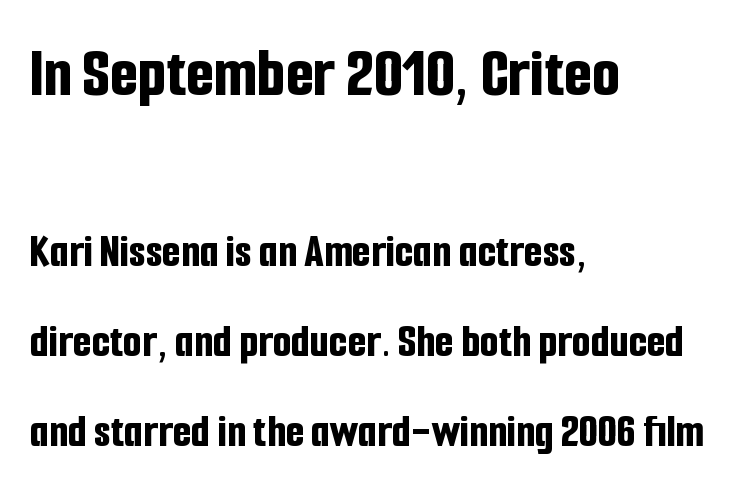
Size hierarchy here favors the leading block over the trailing one. The paragraph has a hard left edge and a soft right edge. This is sans-serif lettering, the kind often seen on screens and signage. Has an underline been added? It has not. This is the regular roman posture of the typeface.
